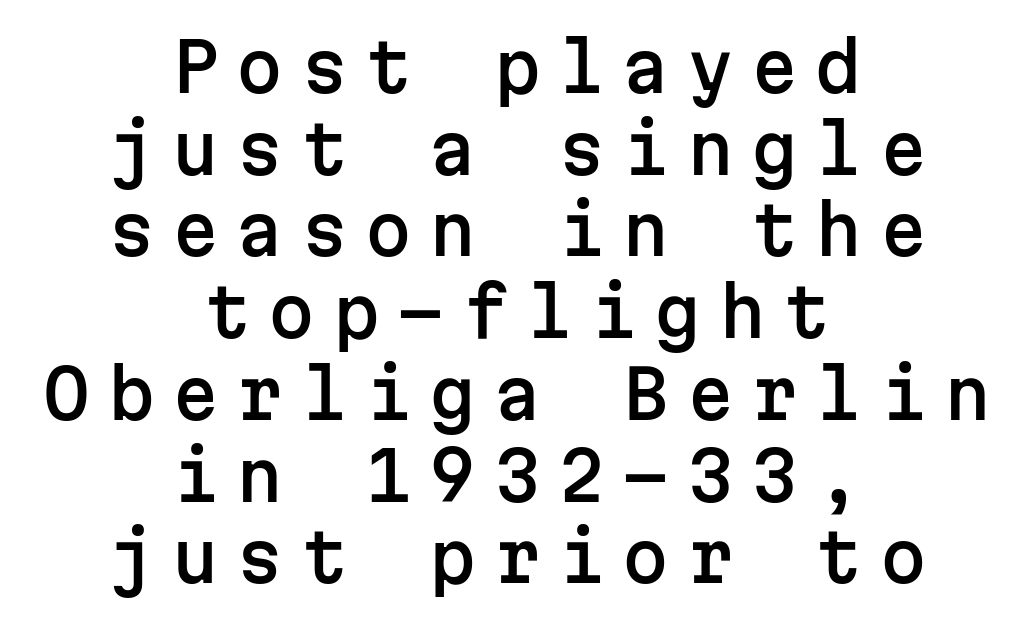
{"serif": "no", "italic": "no", "width": "normal", "stroke_contrast": "low", "x_height": "medium", "monospaced": "yes", "underline": "no", "align": "center", "line_spacing_ratio": 1.22, "letter_spacing": "wide", "letter_spacing_em": 0.26, "glyph_px": 67}
